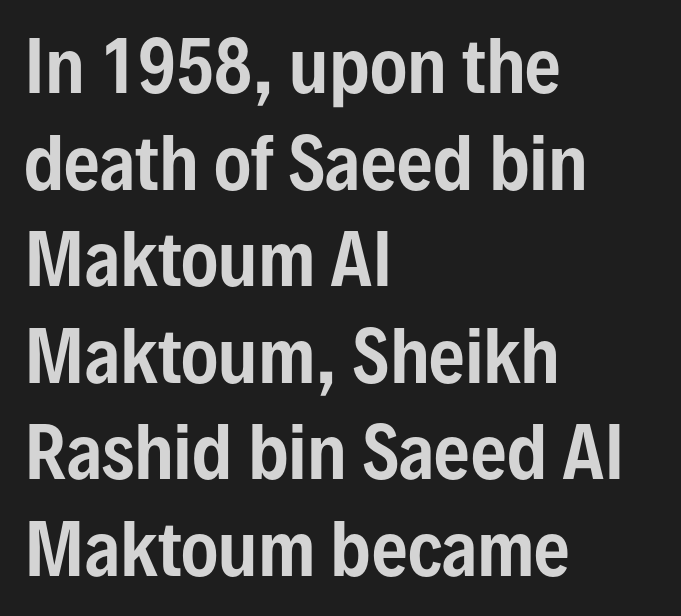
Q: Is the text italic (slanted)? A: No, it is upright.
Q: Is the typeface a serif or a sans-serif typeface? A: Sans-serif.
Q: Is the text underlined? A: No.
Q: How is the paragraph aligned? A: Left-aligned.
Q: Is the spacing between letters normal or unusually wide? A: Normal.
Q: Is the spacing between lines tight, normal or loose? A: Normal.
Q: Width (condensed, normal, or wide)? A: Condensed.
Q: Stroke contrast? A: Low.
Q: x-height? A: Medium.
Q: Monospaced? A: No.
